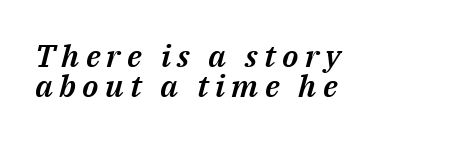
{"italic": "yes", "lean": "right", "slant_degrees": 14, "width": "normal", "stroke_contrast": "medium", "x_height": "medium", "monospaced": "no", "underline": "no", "align": "left", "line_spacing": "tight", "line_spacing_ratio": 0.98, "letter_spacing": "wide", "letter_spacing_em": 0.2, "glyph_px": 31}
